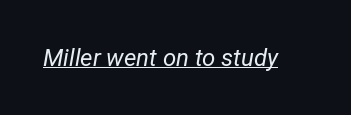
Q: Is the text bold? A: No.
Q: Is the text italic (slanted)? A: Yes, it leans right by about 12 degrees.
Q: Is the text underlined? A: Yes.
Q: Is the spacing between letters normal or unusually wide? A: Normal.
